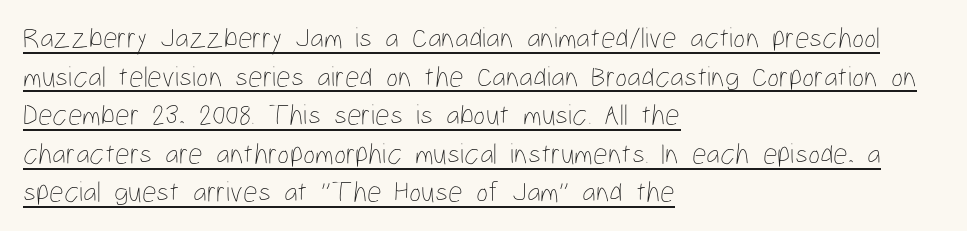
Q: Is the text bold? A: No.
Q: Is the text italic (slanted)? A: No, it is upright.
Q: Is the text underlined? A: Yes.
Q: How is the paragraph aligned? A: Left-aligned.
Q: Is the spacing between letters normal or unusually wide? A: Normal.
Q: Is the spacing between lines tight, normal or loose? A: Normal.
Q: Width (condensed, normal, or wide)? A: Condensed.
Q: Stroke contrast? A: Low.
Q: x-height? A: Medium.
Q: Monospaced? A: No.
